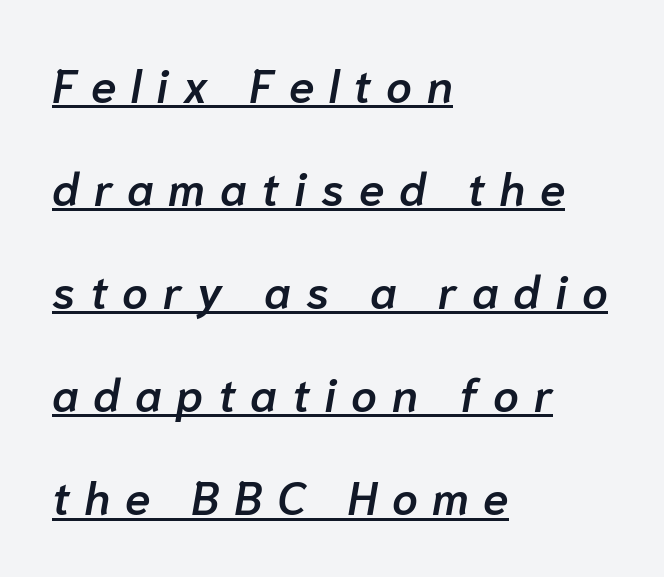
Quick note: underline on. Vertical spacing — loose. The passage shown has open, widely tracked lettering throughout. You could not count columns in this text — the font is proportionally spaced. Line starts are locked; line ends wander.
